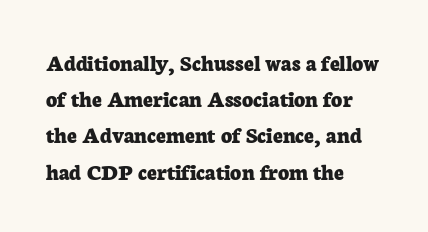
{"italic": "no", "bold": "yes", "underline": "no", "align": "left", "line_spacing": "normal", "line_spacing_ratio": 1.51, "letter_spacing": "normal", "letter_spacing_em": 0.0, "glyph_px": 24}
